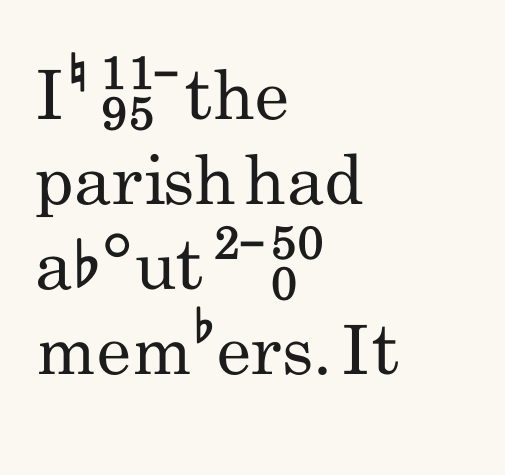
You could not count columns in this text — the font is proportionally spaced. Bold? No — there's no thickening of the strokes. You could call the tracking neutral — neither tight nor loose. To sum up the face: it is a sans, with no serifs. Baseline-to-baseline distance is the conventional proportion of letter height.
